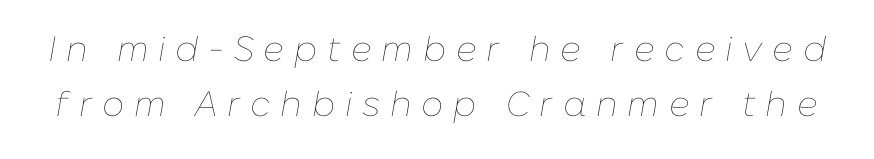
{"italic": "yes", "lean": "right", "slant_degrees": 10, "bold": "no", "weight": "thin", "width": "normal", "stroke_contrast": "low", "x_height": "medium", "monospaced": "no", "underline": "no", "line_spacing": "normal", "line_spacing_ratio": 1.58, "letter_spacing": "wide", "letter_spacing_em": 0.28, "glyph_px": 35}
